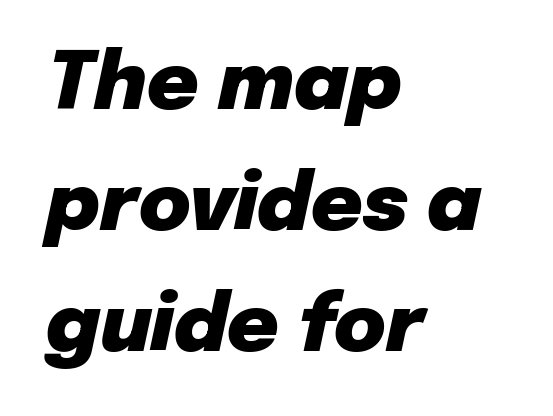
Q: Is the text bold? A: Yes.
Q: Is the text italic (slanted)? A: Yes, it leans right by about 12 degrees.
Q: Is the text underlined? A: No.
Q: How is the paragraph aligned? A: Left-aligned.
Q: Is the spacing between letters normal or unusually wide? A: Normal.
Q: Is the spacing between lines tight, normal or loose? A: Normal.
Q: Width (condensed, normal, or wide)? A: Normal.
Q: Stroke contrast? A: Low.
Q: x-height? A: Medium.
Q: Monospaced? A: No.
